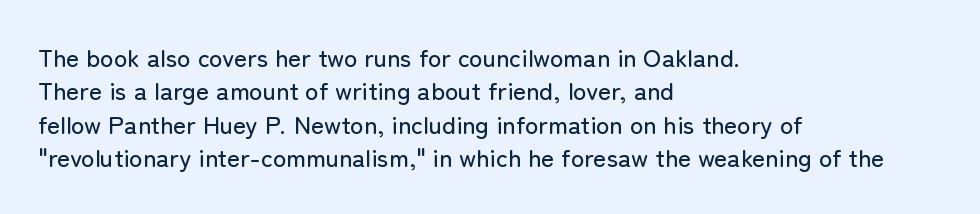
Students, observe: this is what conventionally led text looks like. Observe the ordinary spacing: letters are neighbours, not strangers. Designer's note — italics off, roman on. The specimen omits any rule beneath the text block's lines.
